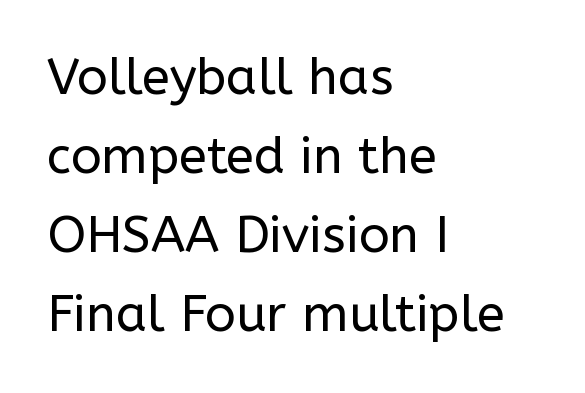
The passage shown has conventional tracking throughout. Where is the straight margin? On the left. Grotesque or geometric, the face here clearly has no serifs. One glance says typical: line gaps are just what's usual. The passage shown is typed in a proportional face where columns would drift. Check under the words: just untouched page.
